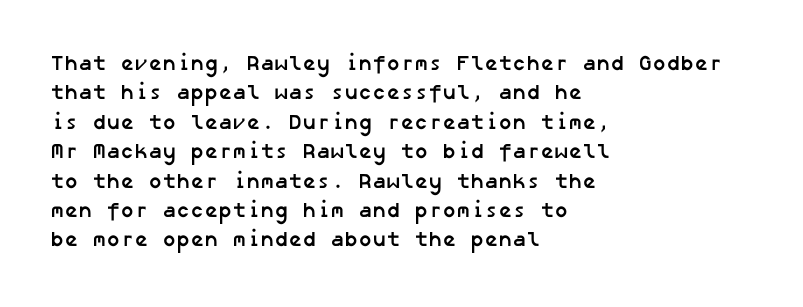
The image shows 21 px bold type; set left-aligned, normal line spacing (1.4x), normal letter spacing, not underlined.
